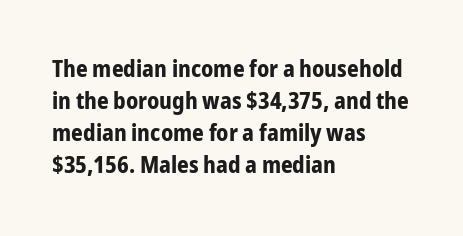
{"italic": "no", "bold": "yes", "underline": "no", "align": "left", "line_spacing": "normal", "line_spacing_ratio": 1.39, "letter_spacing": "normal", "letter_spacing_em": 0.0, "glyph_px": 23}
